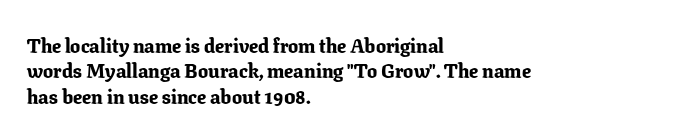
Characters follow at the spacing the type designer built in. What's the leading like? Ordinary, nothing unusual. Horizontal alignment here is leftward, the default for most running prose. The words here are not underlined. The typesetting leans heavy: a genuine bold.
